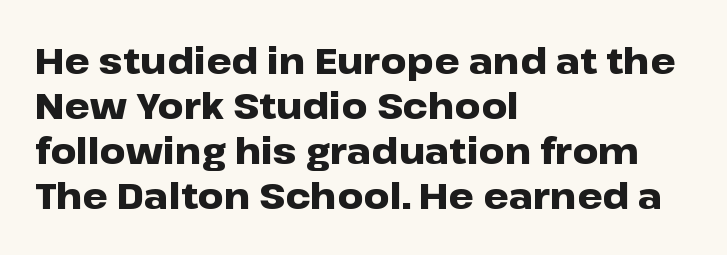
The image shows 36 px heavy, wide sans-serif type, upright; set left-aligned, normal line spacing (1.25x), normal letter spacing, not underlined; low stroke contrast and a medium x-height.
